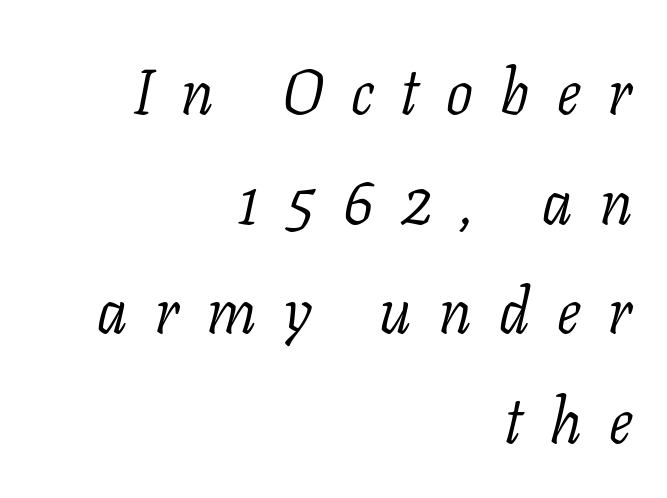
{"serif": "yes", "italic": "yes", "lean": "right", "slant_degrees": 11, "bold": "no", "weight": "light", "width": "normal", "stroke_contrast": "low", "x_height": "medium", "monospaced": "no", "underline": "no", "align": "right", "line_spacing_ratio": 1.74, "letter_spacing": "wide", "letter_spacing_em": 0.44, "glyph_px": 63}
